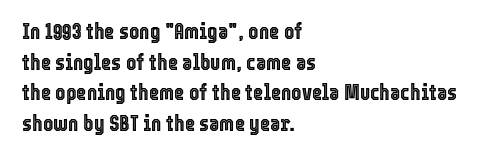
Q: Is the text italic (slanted)? A: No, it is upright.
Q: Is the text underlined? A: No.
Q: How is the paragraph aligned? A: Left-aligned.
Q: Is the spacing between letters normal or unusually wide? A: Normal.
Q: Is the spacing between lines tight, normal or loose? A: Normal.
